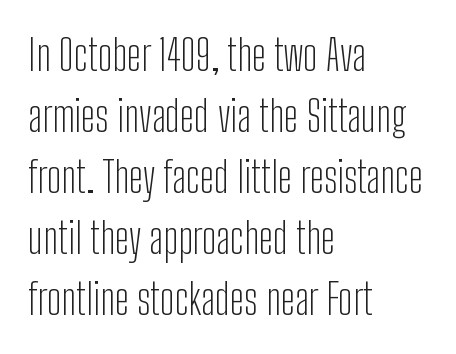
The image shows 43 px light, condensed sans-serif type, upright; set left-aligned, normal line spacing (1.42x), normal letter spacing, not underlined; low stroke contrast and a medium x-height.
